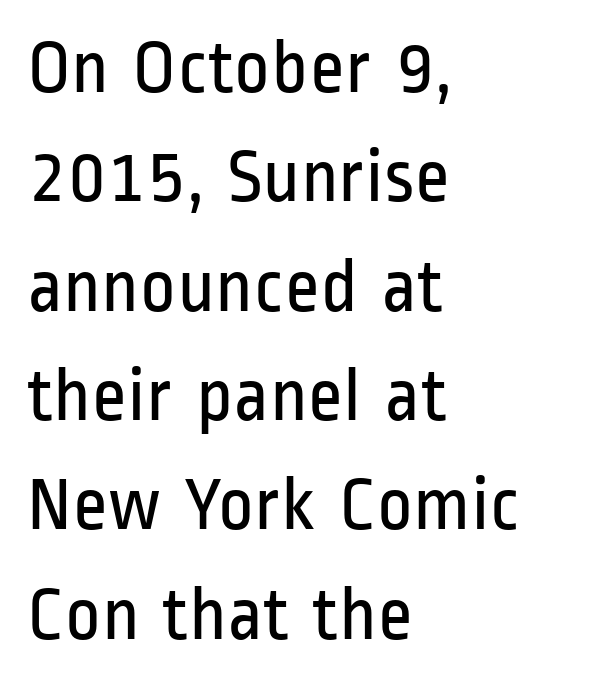
The image shows 77 px regular-weight, condensed sans-serif type, upright; set left-aligned, normal line spacing (1.42x), normal letter spacing, not underlined; low stroke contrast and a medium x-height.
